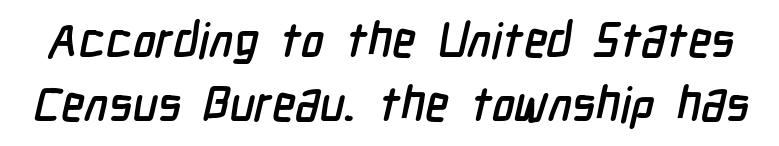
Classification — sans serif. There is no visible air inserted between adjacent glyphs. Whoever set this chose a conventional vertical rhythm. Descender tails drop into unmarked territory. Think of a printed novel: that variable character pitch is what you see here.
